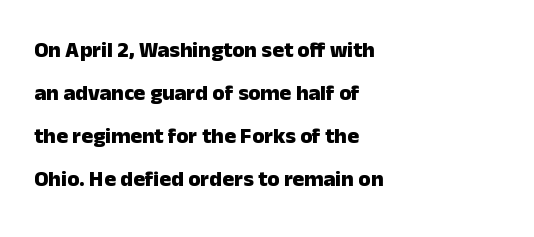
Q: Is the text bold? A: Yes.
Q: Is the text italic (slanted)? A: No, it is upright.
Q: Is the text underlined? A: No.
Q: How is the paragraph aligned? A: Left-aligned.
Q: Is the spacing between letters normal or unusually wide? A: Normal.
Q: Is the spacing between lines tight, normal or loose? A: Loose.
